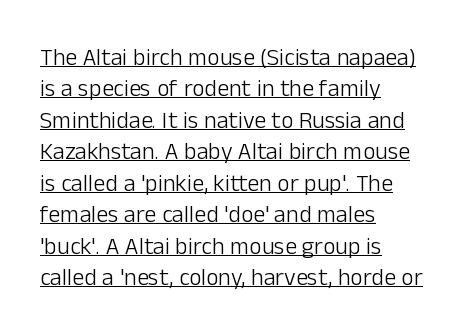
{"italic": "no", "bold": "no", "underline": "yes", "align": "left", "line_spacing": "normal", "line_spacing_ratio": 1.31, "letter_spacing": "normal", "letter_spacing_em": 0.0, "glyph_px": 24}
